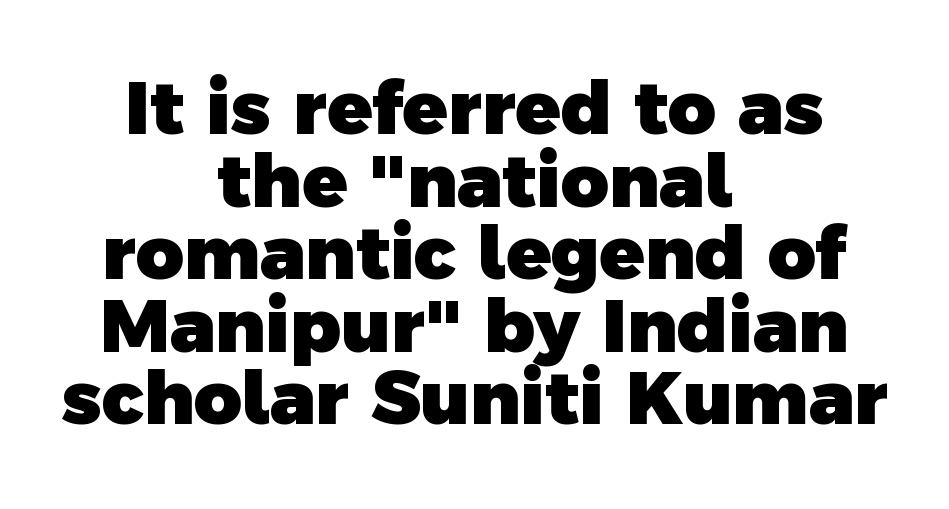
{"serif": "no", "bold": "yes", "weight": "heavy", "width": "normal", "x_height": "medium", "monospaced": "no", "underline": "no", "align": "center", "line_spacing": "tight", "line_spacing_ratio": 0.98, "letter_spacing": "normal", "letter_spacing_em": 0.0, "glyph_px": 74}
